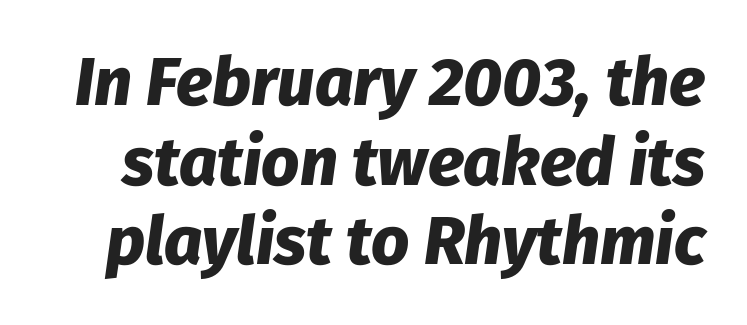
Q: Is the text bold? A: Yes.
Q: Is the text italic (slanted)? A: Yes, it leans right by about 8 degrees.
Q: Is the text underlined? A: No.
Q: Is the spacing between letters normal or unusually wide? A: Normal.
Q: Width (condensed, normal, or wide)? A: Normal.
Q: Stroke contrast? A: Low.
Q: x-height? A: Medium.
Q: Monospaced? A: No.
